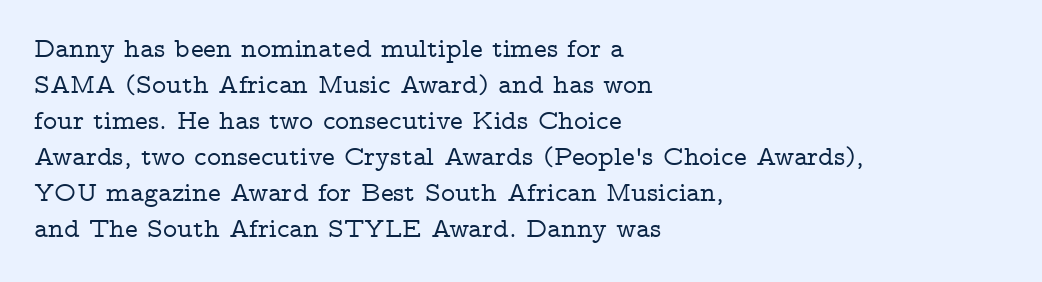
Vertically, the passage feels balanced, rows spaced as you'd expect. The face used here is rendered with its standard letterfit. The words here are not underlined. Posture: straight, roman, zero tilt.
